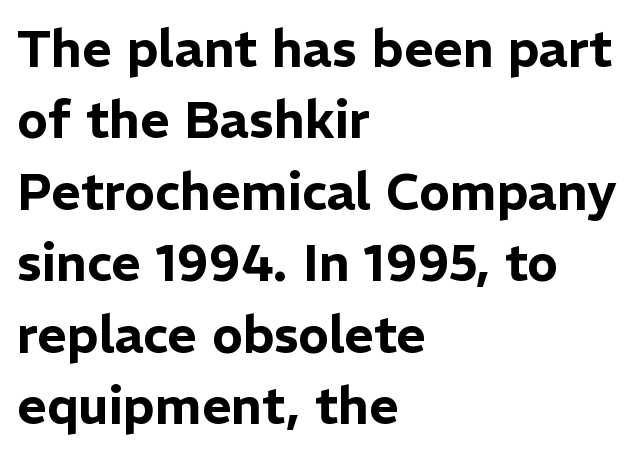
Note the varied advance widths — an 'i' is clearly narrower than an 'm'. Words float on clear page, feet unadorned. Nothing unusual about the tracking: characters are spaced as the font intends. Upright lettering throughout. One glance says typical: line gaps are just what's usual. Typeset ragged right — the left edge is the straight one.
